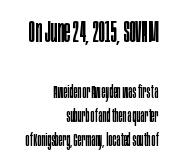
The face used here is proportionally spaced, like ordinary book or web type. Quick note: not italic, upright. Bigger letters appear in the top chunk; the bottom chunk is reduced. Nothing heavy about these letters — not bold at all.
